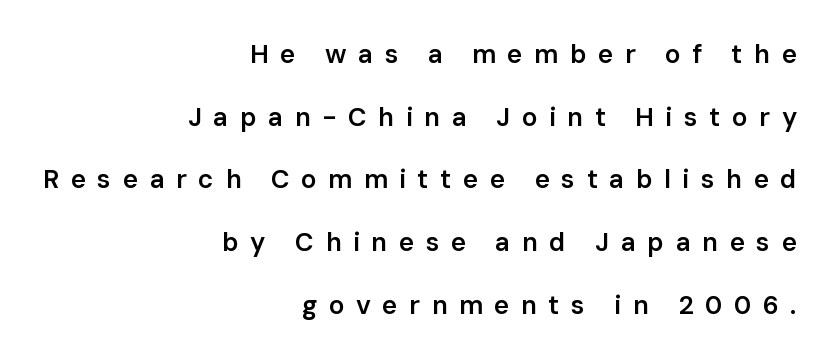
Decoration check: the copy has no underline. Every stem runs plumb, perpendicular to the baseline. Compared with typical body copy, the letter spacing here is much looser. A student would call this right alignment; a typographer would say flush right, rag left. A somewhat darkened texture: the type is semibold rather than bold. You could fit nearly another row in the gap between these rows.
